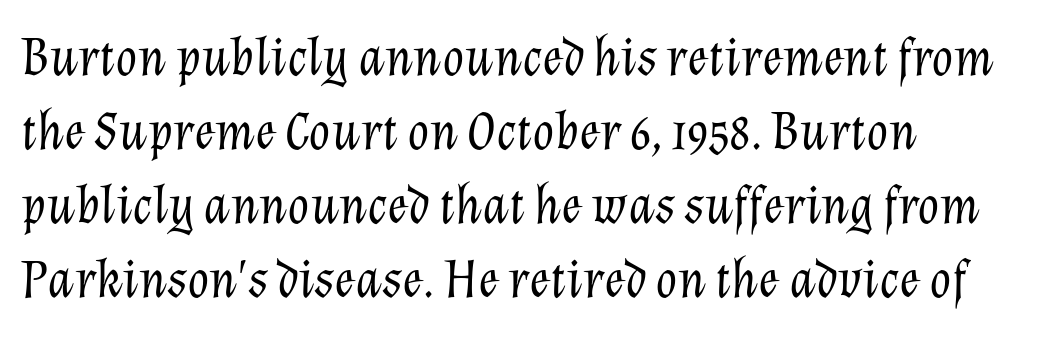
{"italic": "yes", "lean": "right", "slant_degrees": 12, "bold": "no", "weight": "light", "width": "normal", "stroke_contrast": "low", "x_height": "medium", "monospaced": "no", "underline": "no", "align": "left", "line_spacing": "normal", "line_spacing_ratio": 1.32, "letter_spacing": "normal", "letter_spacing_em": 0.0, "glyph_px": 56}
